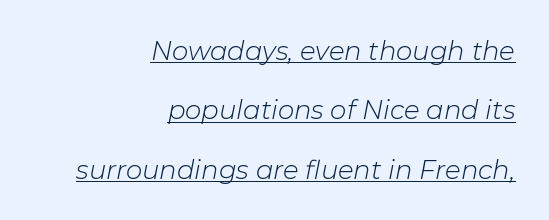
Compared with a flush-left layout, this one pins lines to the opposite, right side. Is there much room between lines? Yes — plenty of vertical air separates them. Between one letter and the next there's only the usual sliver of space. Posture: slanted. The passage shown is underscored from start to finish.
